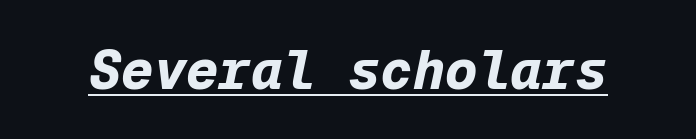
The image shows 54 px bold type, italic (leaning right), monospaced; set normal letter spacing, underlined; low stroke contrast and a medium x-height.
